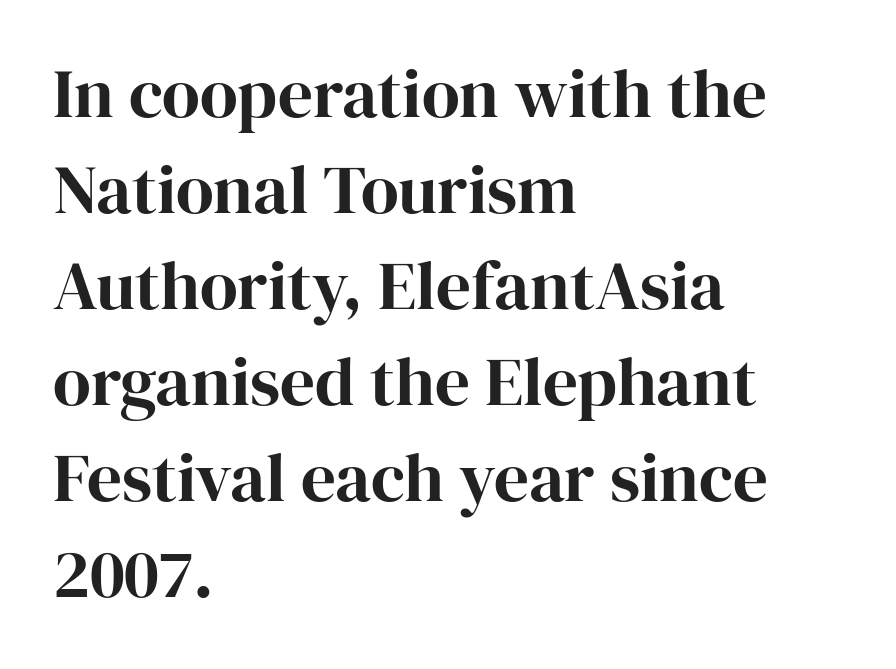
The image shows 69 px serif type, upright; set left-aligned, normal line spacing (1.39x), normal letter spacing, not underlined; high stroke contrast and a medium x-height.
